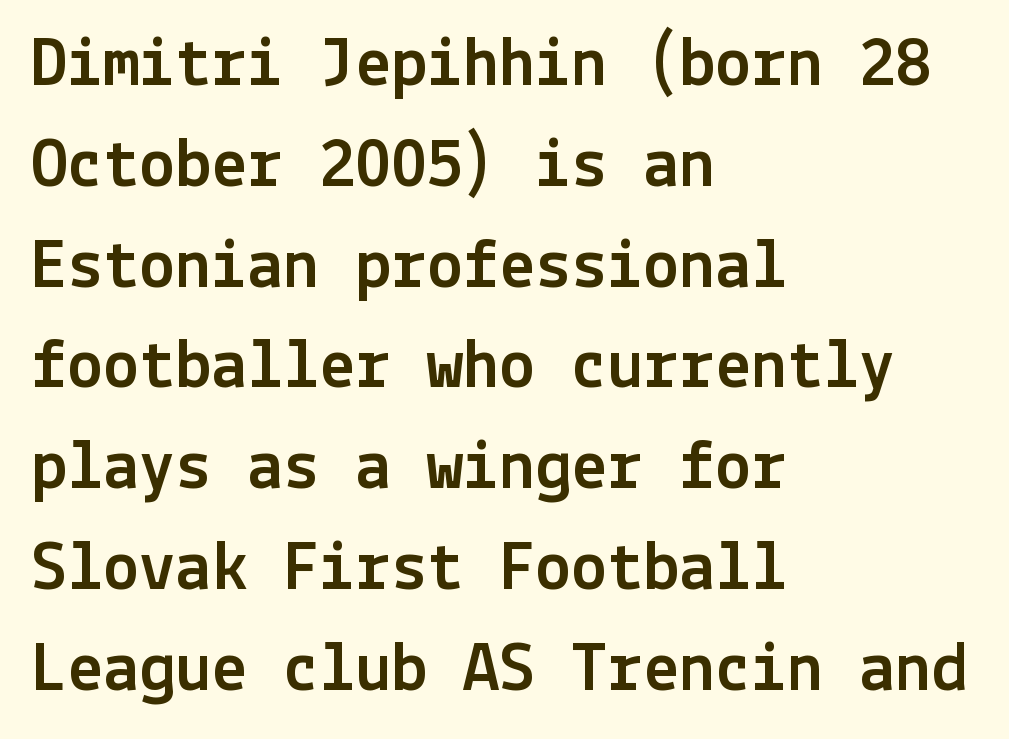
Q: Is the text italic (slanted)? A: No, it is upright.
Q: Is the typeface a serif or a sans-serif typeface? A: Sans-serif.
Q: Is the text underlined? A: No.
Q: How is the paragraph aligned? A: Left-aligned.
Q: Is the spacing between letters normal or unusually wide? A: Normal.
Q: Is the spacing between lines tight, normal or loose? A: Normal.
Q: Width (condensed, normal, or wide)? A: Normal.
Q: x-height? A: Medium.
